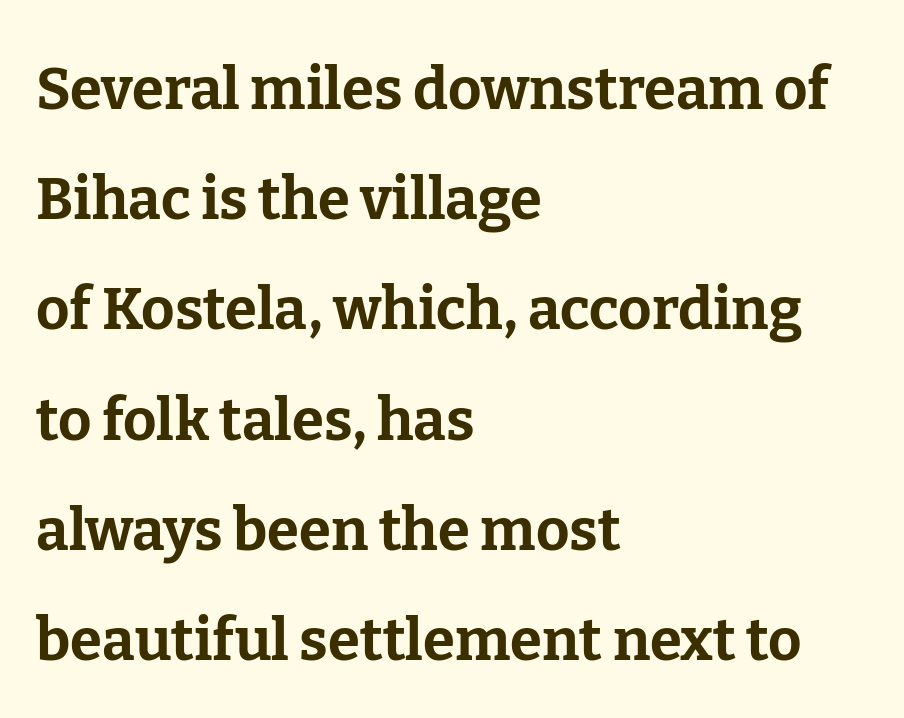
This is roman type, the default non-slanted kind. Spacing verdict: proportional, widths tailored to each character. Strokes here are thick enough to call this a true bold. Leftover space on each line is placed entirely after the last word. The letters sit at their default tracking, neither squeezed nor spread. Honestly, there is no underline to notice here at all.
